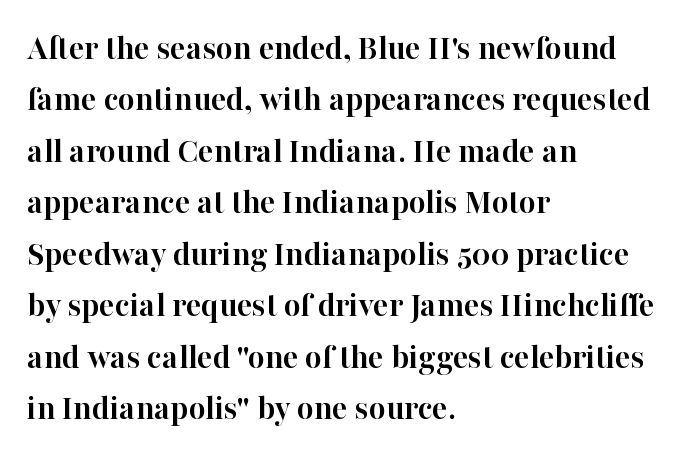
The image shows 36 px semibold serif type, upright; set left-aligned, normal line spacing (1.43x), normal letter spacing, not underlined; high stroke contrast and a medium x-height.
